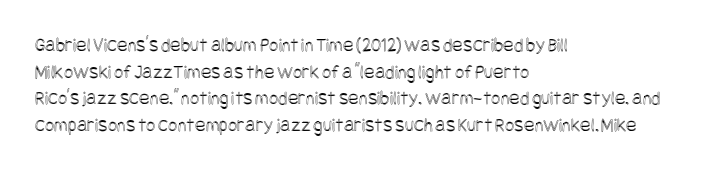
Which margin do the lines hug? The left one — the right edge is uneven. Do the letters lean? They stand straight. Students, note that the glyphs here touch the page at normal intervals. The block of text has a typical density, with ordinary space between rows. Unmarked baselines from the first word to the last.
